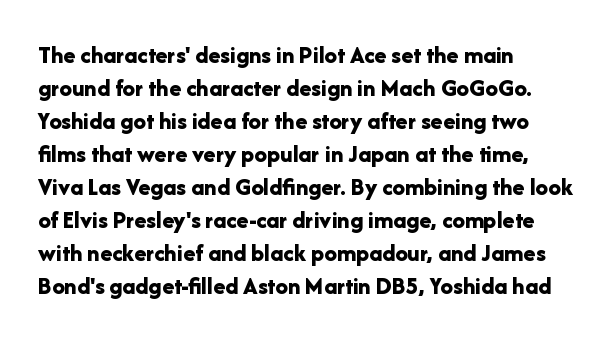
The image shows 25 px bold type, upright; set left-aligned, normal line spacing (1.32x), normal letter spacing, not underlined.
